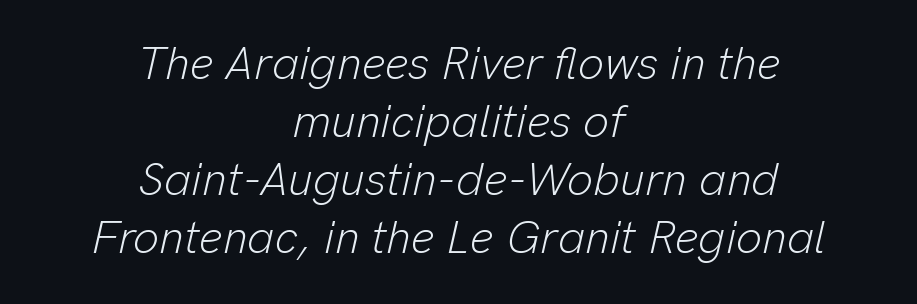
Q: Is the text bold? A: No.
Q: Is the text italic (slanted)? A: Yes, it leans right by about 13 degrees.
Q: Is the text underlined? A: No.
Q: How is the paragraph aligned? A: Centered.
Q: Is the spacing between letters normal or unusually wide? A: Normal.
Q: Is the spacing between lines tight, normal or loose? A: Normal.
Q: Width (condensed, normal, or wide)? A: Normal.
Q: Stroke contrast? A: Low.
Q: x-height? A: Medium.
Q: Monospaced? A: No.
